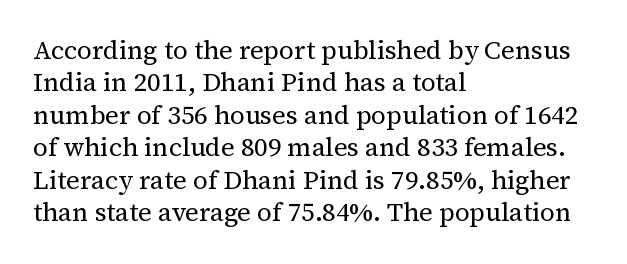
{"italic": "no", "bold": "no", "underline": "no", "align": "left", "line_spacing": "normal", "line_spacing_ratio": 1.25, "letter_spacing": "normal", "letter_spacing_em": 0.0, "glyph_px": 26}
